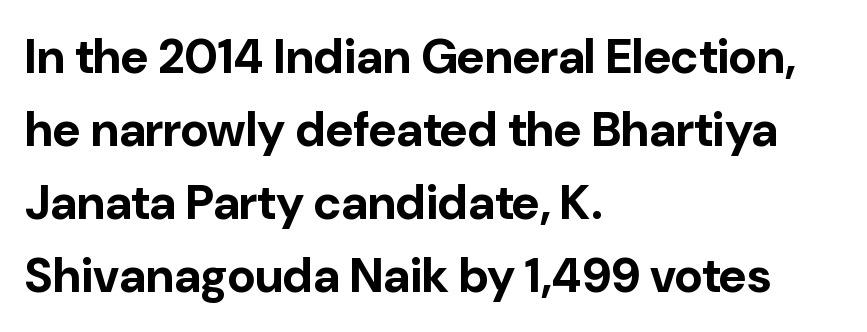
Q: Is the text bold? A: Yes.
Q: Is the text italic (slanted)? A: No, it is upright.
Q: Is the typeface a serif or a sans-serif typeface? A: Sans-serif.
Q: Is the text underlined? A: No.
Q: How is the paragraph aligned? A: Left-aligned.
Q: Is the spacing between letters normal or unusually wide? A: Normal.
Q: Is the spacing between lines tight, normal or loose? A: Normal.
Q: Width (condensed, normal, or wide)? A: Normal.
Q: Stroke contrast? A: Low.
Q: x-height? A: Medium.
Q: Monospaced? A: No.
